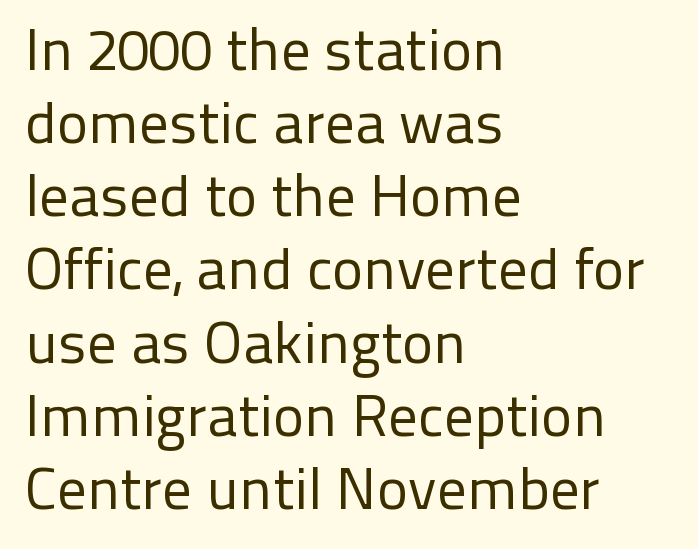
{"serif": "no", "italic": "no", "bold": "no", "weight": "regular", "width": "normal", "stroke_contrast": "low", "x_height": "medium", "monospaced": "no", "underline": "no", "align": "left", "line_spacing_ratio": 1.24, "letter_spacing": "normal", "letter_spacing_em": 0.0, "glyph_px": 59}
